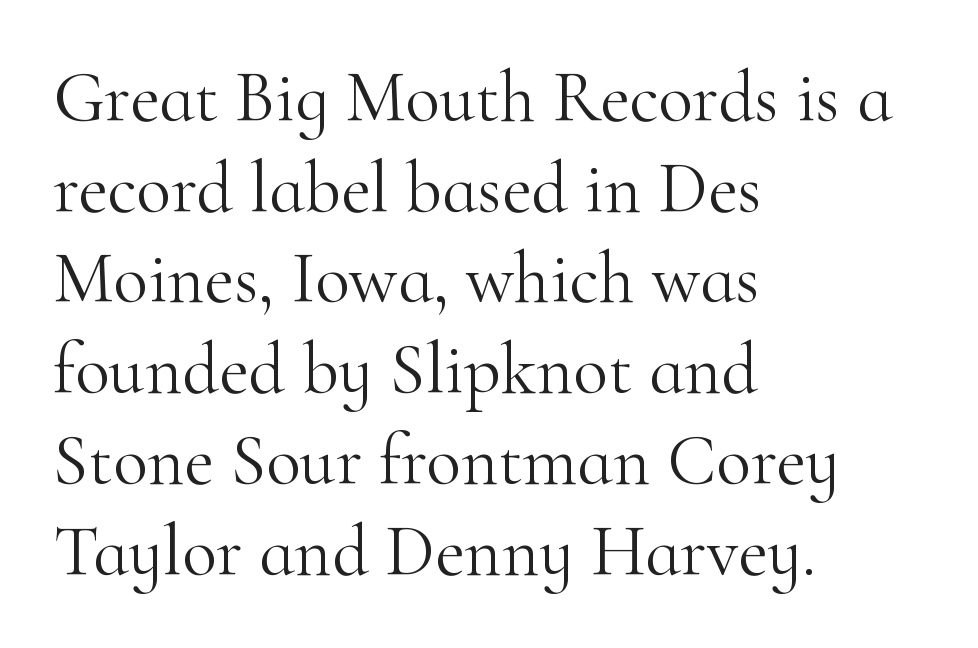
Q: Is the text bold? A: No.
Q: Is the text italic (slanted)? A: No, it is upright.
Q: Is the typeface a serif or a sans-serif typeface? A: Serif.
Q: Is the text underlined? A: No.
Q: How is the paragraph aligned? A: Left-aligned.
Q: Is the spacing between letters normal or unusually wide? A: Normal.
Q: Is the spacing between lines tight, normal or loose? A: Normal.
Q: Width (condensed, normal, or wide)? A: Normal.
Q: Stroke contrast? A: High.
Q: x-height? A: Small.
Q: Monospaced? A: No.
